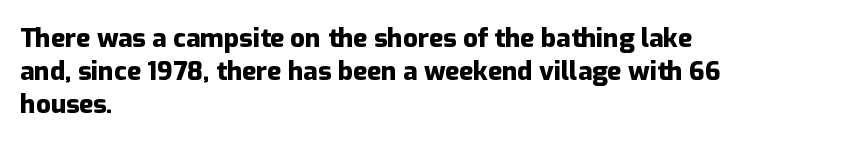
{"italic": "no", "bold": "yes", "underline": "no", "align": "left", "line_spacing": "normal", "line_spacing_ratio": 1.26, "letter_spacing": "normal", "letter_spacing_em": 0.0, "glyph_px": 26}
